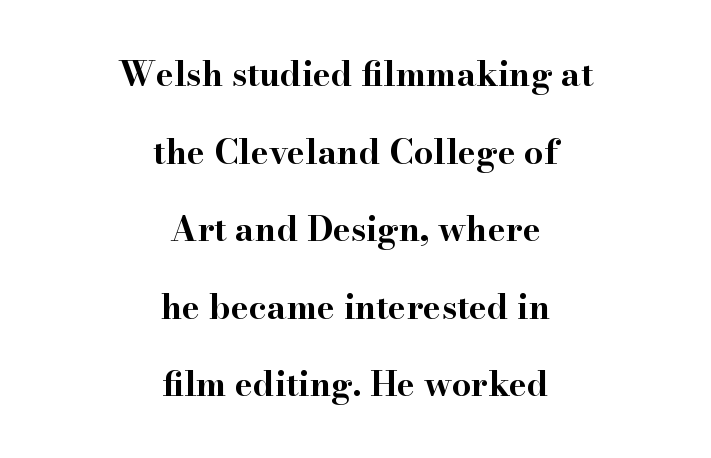
Q: Is the text bold? A: Yes.
Q: Is the text italic (slanted)? A: No, it is upright.
Q: Is the typeface a serif or a sans-serif typeface? A: Serif.
Q: Is the text underlined? A: No.
Q: How is the paragraph aligned? A: Centered.
Q: Is the spacing between letters normal or unusually wide? A: Normal.
Q: Is the spacing between lines tight, normal or loose? A: Loose.
Q: Width (condensed, normal, or wide)? A: Wide.
Q: Stroke contrast? A: High.
Q: x-height? A: Small.
Q: Monospaced? A: No.
